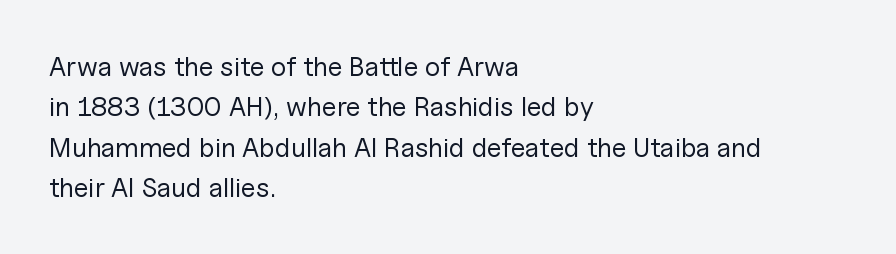
Q: Is the text bold? A: No.
Q: Is the text italic (slanted)? A: No, it is upright.
Q: Is the text underlined? A: No.
Q: How is the paragraph aligned? A: Left-aligned.
Q: Is the spacing between letters normal or unusually wide? A: Normal.
Q: Is the spacing between lines tight, normal or loose? A: Normal.
